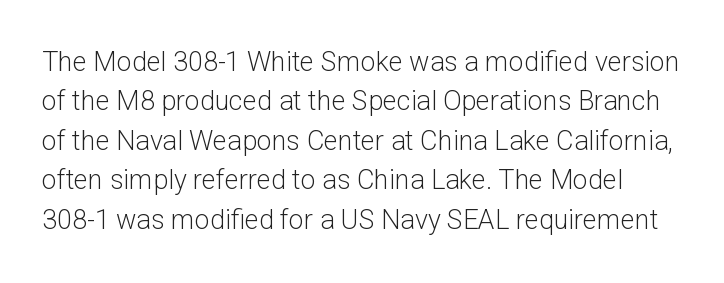
Summary of weight: not heavy and not bold. The specimen omits any rule beneath the text block's lines. The passage shown has conventional tracking throughout. The lines sit at an ordinary, default distance from one another. Posture: upright roman.
